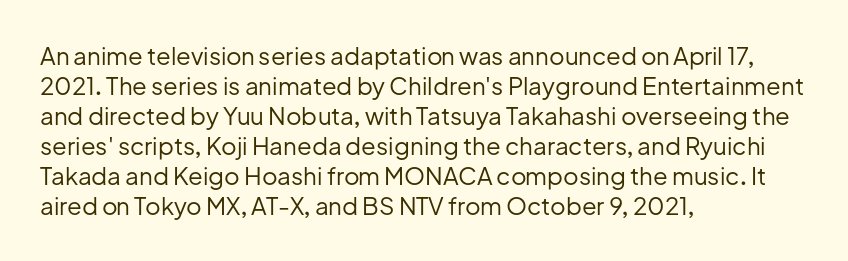
Q: Is the text bold? A: No.
Q: Is the text italic (slanted)? A: No, it is upright.
Q: Is the text underlined? A: No.
Q: How is the paragraph aligned? A: Left-aligned.
Q: Is the spacing between letters normal or unusually wide? A: Normal.
Q: Is the spacing between lines tight, normal or loose? A: Normal.
